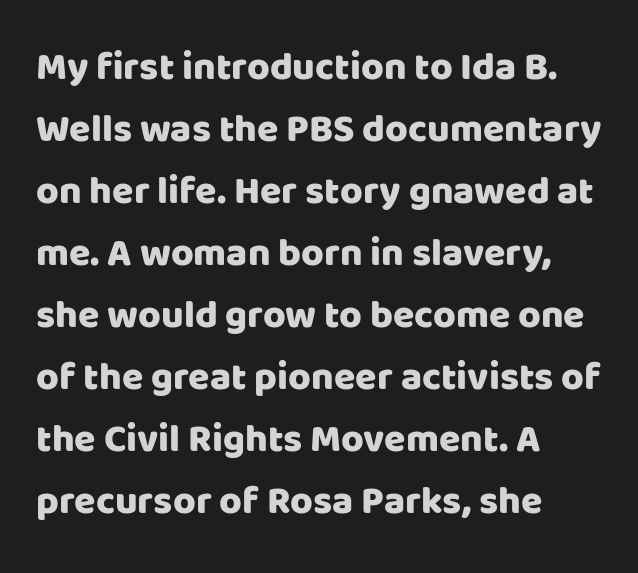
The image shows 39 px sans-serif type, upright; set left-aligned, normal line spacing (1.59x), normal letter spacing, not underlined; low stroke contrast and a large x-height.
